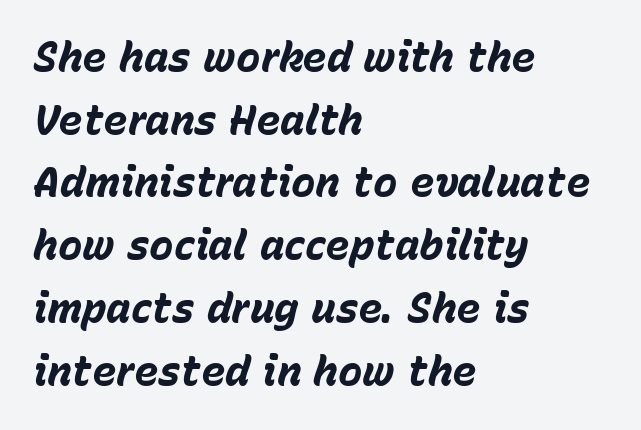
{"italic": "yes", "lean": "right", "slant_degrees": 15, "bold": "yes", "weight": "bold", "width": "normal", "stroke_contrast": "low", "x_height": "medium", "monospaced": "no", "underline": "no", "align": "left", "line_spacing": "normal", "line_spacing_ratio": 1.53, "letter_spacing": "normal", "letter_spacing_em": 0.0, "glyph_px": 41}
